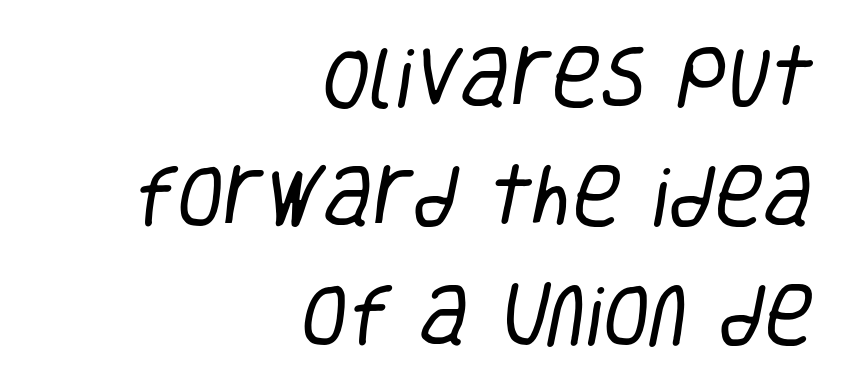
Q: Is the text bold? A: No.
Q: Is the typeface a serif or a sans-serif typeface? A: Sans-serif.
Q: Is the text underlined? A: No.
Q: How is the paragraph aligned? A: Right-aligned.
Q: Is the spacing between letters normal or unusually wide? A: Normal.
Q: Width (condensed, normal, or wide)? A: Condensed.
Q: Stroke contrast? A: Low.
Q: x-height? A: Large.
Q: Monospaced? A: No.
